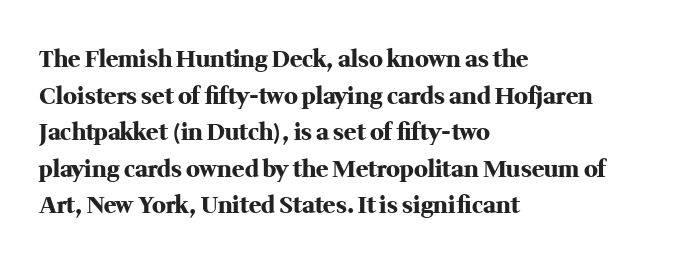
The image shows 23 px bold type, upright; set left-aligned, normal line spacing (1.59x), normal letter spacing, not underlined.
